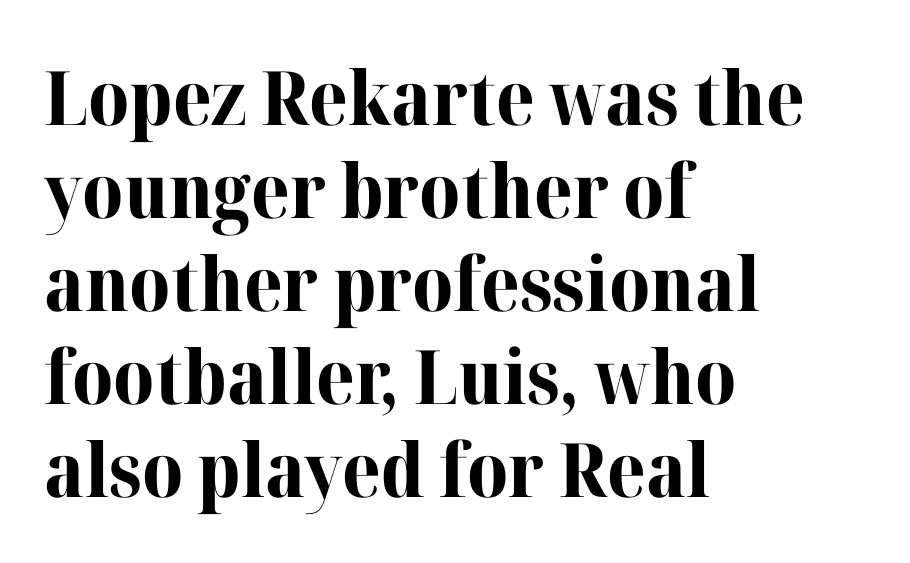
{"serif": "yes", "italic": "no", "bold": "yes", "weight": "bold", "width": "normal", "stroke_contrast": "high", "x_height": "medium", "monospaced": "no", "underline": "no", "align": "left", "line_spacing_ratio": 1.24, "letter_spacing": "normal", "letter_spacing_em": 0.0, "glyph_px": 75}
